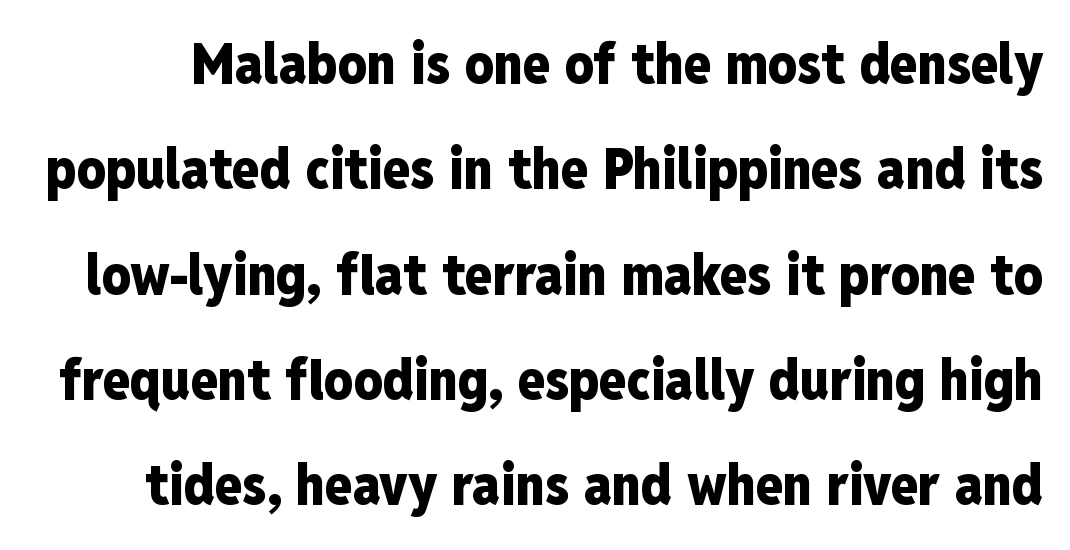
The image shows 56 px heavy, condensed sans-serif type, upright; set line spacing 1.88x, normal letter spacing, not underlined; low stroke contrast and a medium x-height.
